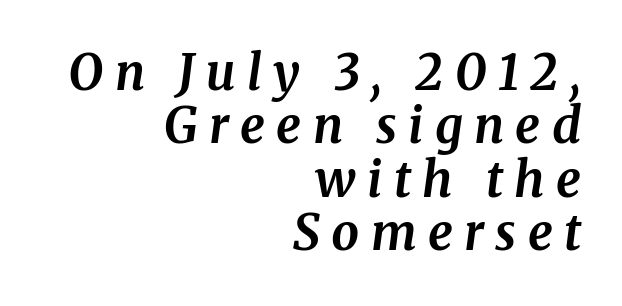
The image shows 49 px bold serif type, italic (leaning right); set right-aligned, tight line spacing (1.09x), unusually wide letter spacing (+0.23 em), not underlined; medium stroke contrast and a medium x-height.
